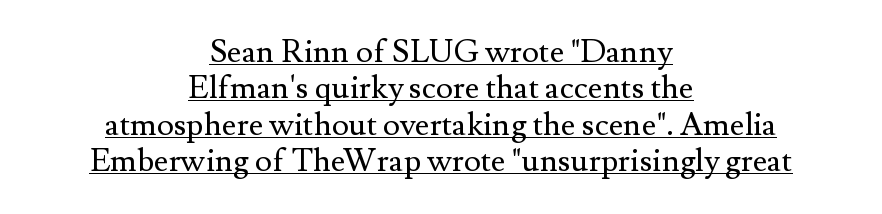
{"serif": "yes", "italic": "no", "bold": "no", "weight": "regular", "width": "normal", "stroke_contrast": "medium", "x_height": "small", "monospaced": "no", "underline": "yes", "align": "center", "line_spacing": "tight", "line_spacing_ratio": 1.14, "letter_spacing": "normal", "letter_spacing_em": 0.0, "glyph_px": 32}
